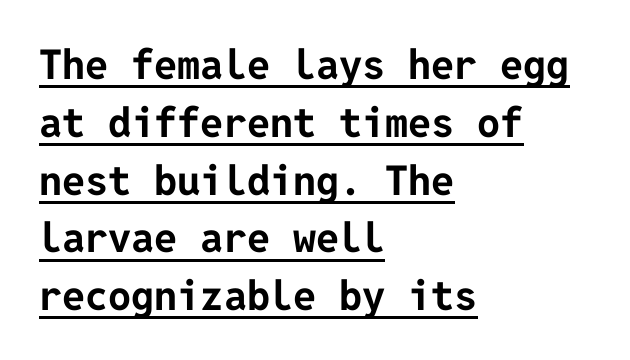
Standard letterfit; no display-style spreading of the glyphs. This sample uses an upright cut, with every glyph sitting square on the baseline. These lines are composed in type without serifs. Line starts are locked; line ends wander. Thick stems and heavy bowls — unmistakably bold.
